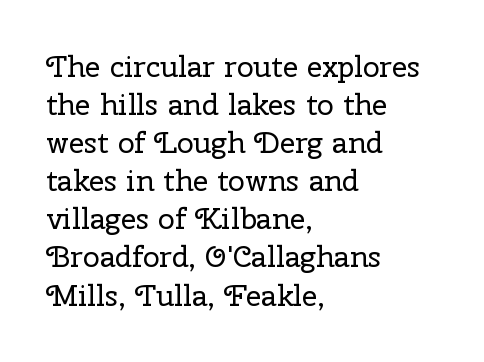
The space between consecutive lines is moderate. This sample is left-justified, so line endings fall wherever the words run out. Italic? Not at all — the glyphs are vertical. The glyphs are unaccompanied by any horizontal stroke below them. Compared with a typical body face, this is equally light or lighter still. Proportional: the letters do not fall into vertical columns.
